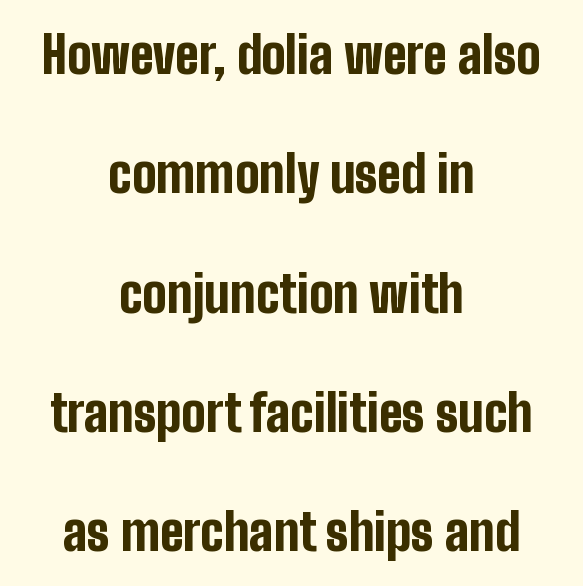
{"serif": "no", "italic": "no", "bold": "yes", "weight": "bold", "width": "condensed", "stroke_contrast": "low", "x_height": "medium", "monospaced": "no", "underline": "no", "align": "center", "line_spacing": "loose", "line_spacing_ratio": 2.34, "letter_spacing": "normal", "letter_spacing_em": 0.0, "glyph_px": 51}
